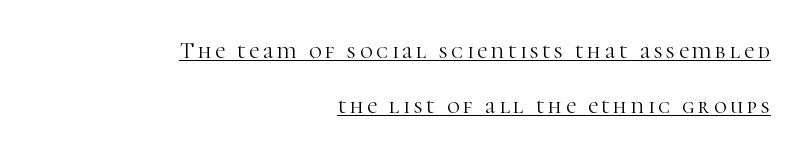
The image shows 22 px text type, upright; set right-aligned, loose line spacing (2.49x), underlined.
